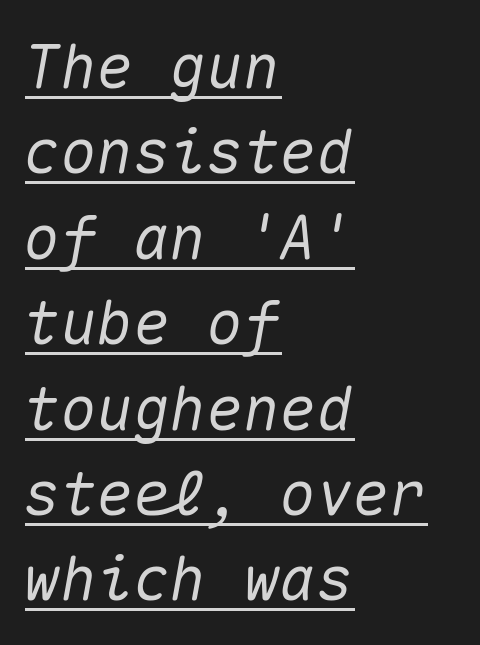
This rendering uses left alignment, leaving the right contour irregular. The face used here is rendered with its standard letterfit. Designer's note — italics engaged. The typesetter has applied underlining to the passage shown.
